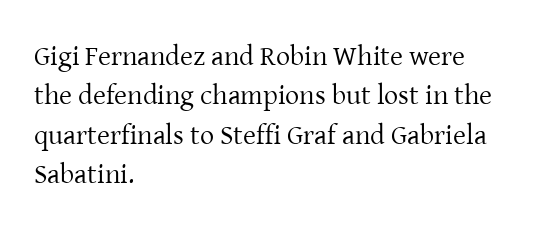
Q: Is the text bold? A: No.
Q: Is the text italic (slanted)? A: No, it is upright.
Q: Is the typeface a serif or a sans-serif typeface? A: Serif.
Q: Is the text underlined? A: No.
Q: How is the paragraph aligned? A: Left-aligned.
Q: Is the spacing between letters normal or unusually wide? A: Normal.
Q: Is the spacing between lines tight, normal or loose? A: Normal.
Q: Width (condensed, normal, or wide)? A: Normal.
Q: Stroke contrast? A: Low.
Q: x-height? A: Medium.
Q: Monospaced? A: No.
